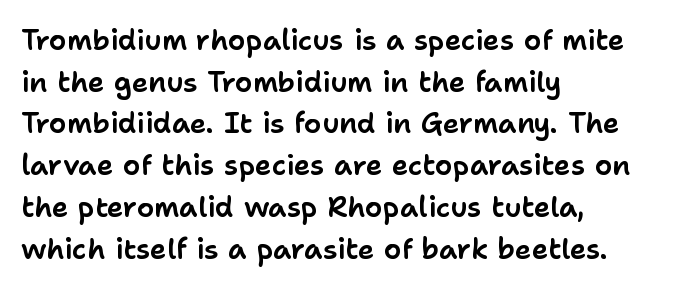
Do the letters lean? They stand straight. The space between consecutive lines is moderate. The letterforms sit shoulder to shoulder at normal distance. These lines are rendered in a variable-pitch font. Bare-footed words on every line.
